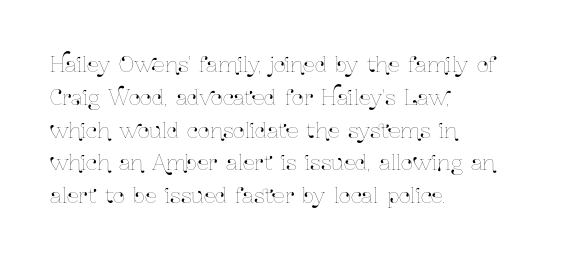
{"italic": "no", "underline": "no", "align": "left", "line_spacing": "normal", "line_spacing_ratio": 1.56, "letter_spacing": "normal", "letter_spacing_em": 0.0, "glyph_px": 21}
